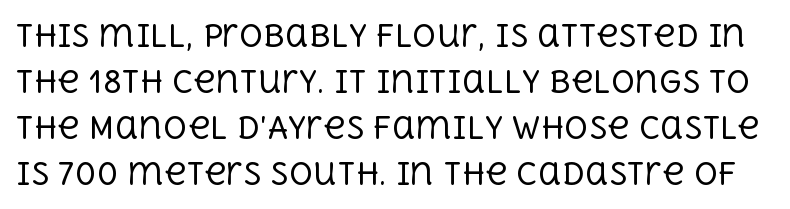
Q: Is the text bold? A: No.
Q: Is the text italic (slanted)? A: No, it is upright.
Q: Is the typeface a serif or a sans-serif typeface? A: Serif.
Q: Is the text underlined? A: No.
Q: Is the spacing between letters normal or unusually wide? A: Normal.
Q: Is the spacing between lines tight, normal or loose? A: Normal.
Q: Width (condensed, normal, or wide)? A: Normal.
Q: x-height? A: Large.
Q: Monospaced? A: No.
